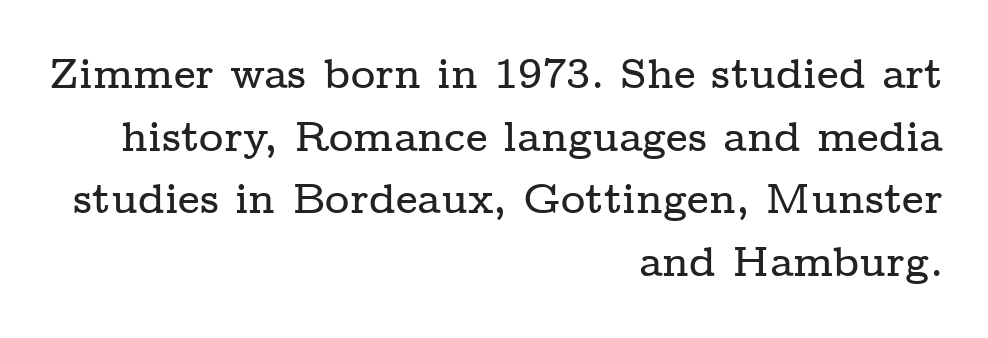
The image shows 42 px wide serif type, upright; set right-aligned, normal line spacing (1.49x), normal letter spacing, not underlined; low stroke contrast and a medium x-height.
